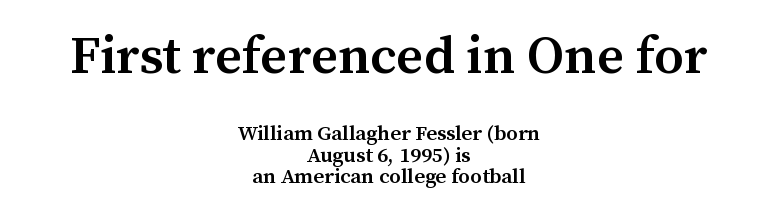
Q: Is the text bold? A: Semi-bold.
Q: Is the text italic (slanted)? A: No, it is upright.
Q: Is the typeface a serif or a sans-serif typeface? A: Serif.
Q: Is the text underlined? A: No.
Q: How is the paragraph aligned? A: Centered.
Q: Is the spacing between letters normal or unusually wide? A: Normal.
Q: Is the spacing between lines tight, normal or loose? A: Tight.
Q: Which block of text is set in a larger size, the first (top) or the second (bottom)? A: The first (top) one.
Q: Width (condensed, normal, or wide)? A: Normal.
Q: Stroke contrast? A: Medium.
Q: x-height? A: Medium.
Q: Monospaced? A: No.
